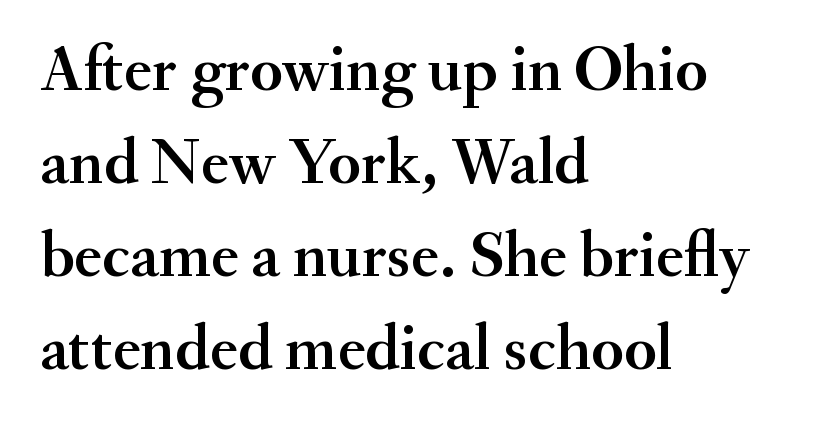
{"serif": "yes", "italic": "no", "width": "normal", "stroke_contrast": "medium", "x_height": "small", "monospaced": "no", "underline": "no", "align": "left", "line_spacing": "normal", "line_spacing_ratio": 1.41, "letter_spacing": "normal", "letter_spacing_em": 0.0, "glyph_px": 66}
